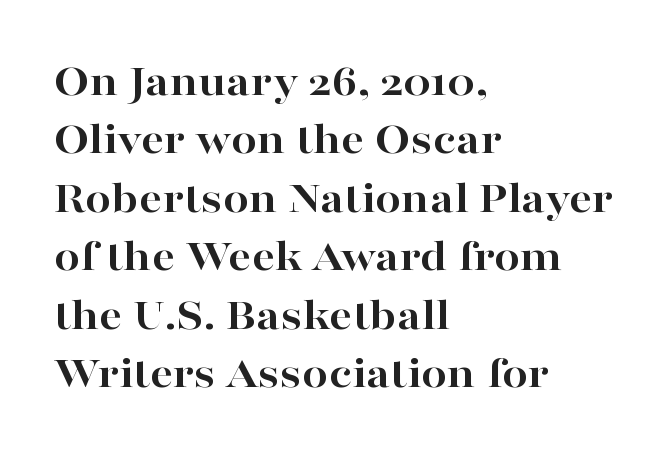
{"serif": "yes", "italic": "no", "bold": "yes", "weight": "bold", "width": "wide", "stroke_contrast": "high", "x_height": "medium", "monospaced": "no", "underline": "no", "align": "left", "line_spacing": "normal", "line_spacing_ratio": 1.27, "letter_spacing": "normal", "letter_spacing_em": 0.0, "glyph_px": 46}
